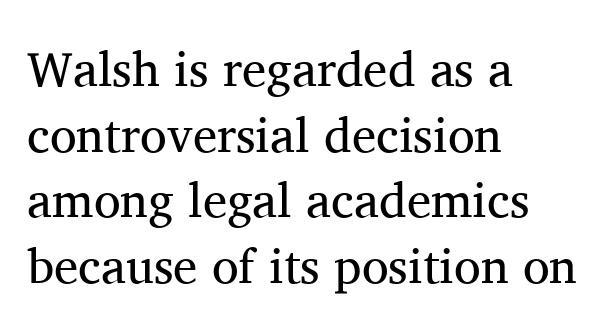
The image shows 49 px regular-weight serif type, upright; set left-aligned, normal line spacing (1.34x), normal letter spacing, not underlined; medium stroke contrast and a medium x-height.
